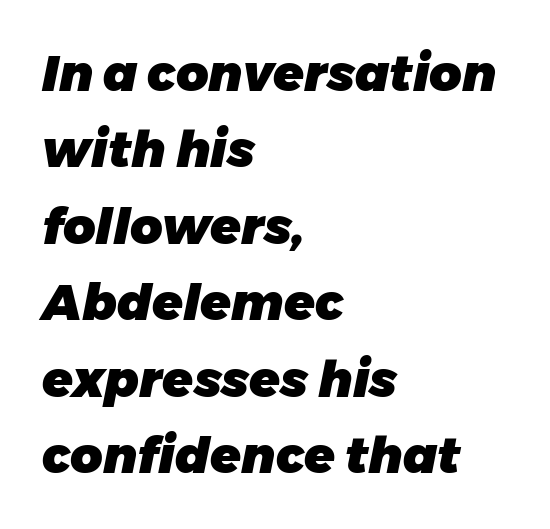
The image shows 50 px heavy type, italic (leaning right); set left-aligned, normal line spacing (1.53x), normal letter spacing, not underlined; low stroke contrast and a medium x-height.
